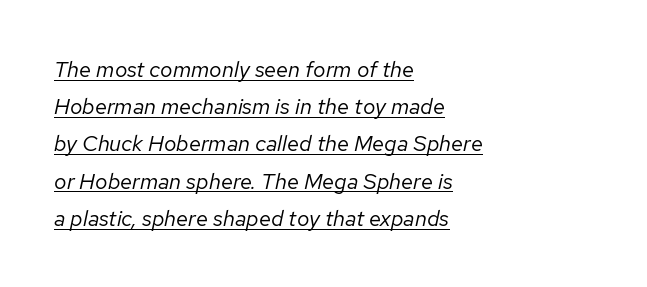
The image shows 22 px text type, italic (leaning right); set left-aligned, normal line spacing (1.69x), normal letter spacing, underlined.
